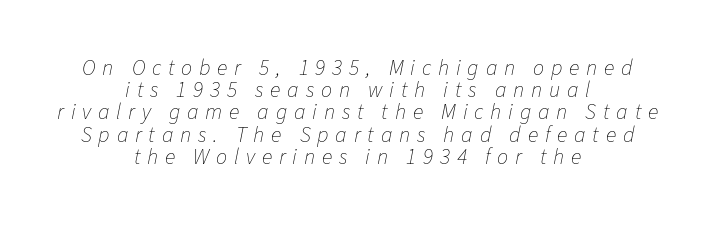
The image shows 22 px text type, italic (leaning right); set centered, tight line spacing (1.01x), unusually wide letter spacing (+0.31 em), not underlined.
